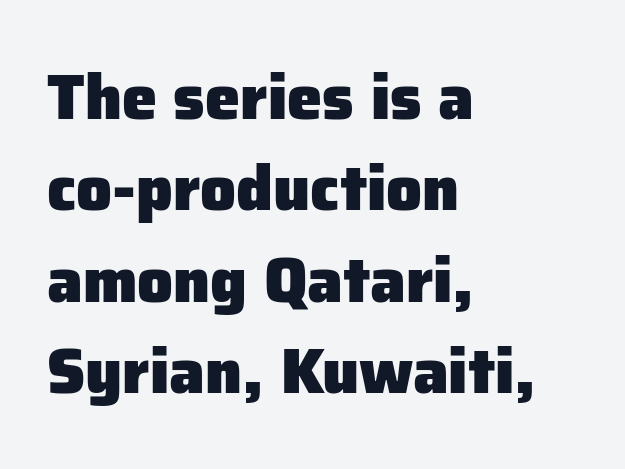
{"serif": "no", "italic": "no", "bold": "yes", "weight": "heavy", "width": "normal", "stroke_contrast": "low", "x_height": "medium", "monospaced": "no", "underline": "no", "align": "left", "line_spacing": "normal", "line_spacing_ratio": 1.45, "letter_spacing": "normal", "letter_spacing_em": 0.0, "glyph_px": 63}
